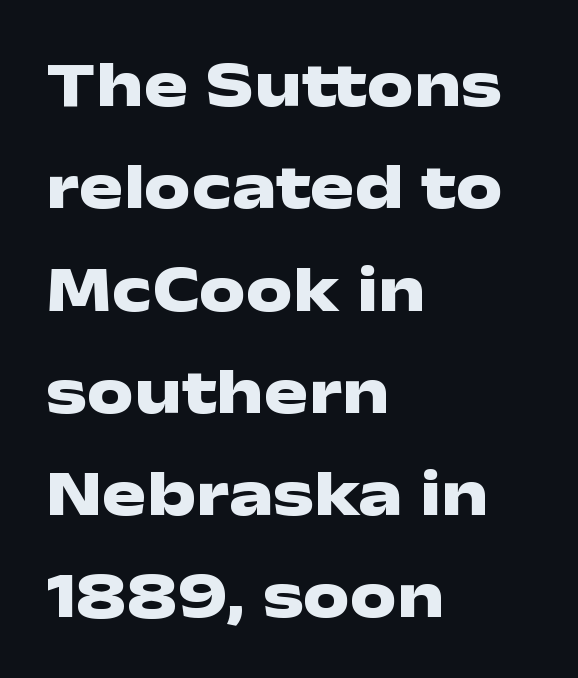
The image shows 66 px heavy, wide sans-serif type, upright; set left-aligned, normal line spacing (1.55x), normal letter spacing, not underlined; low stroke contrast and a medium x-height.
